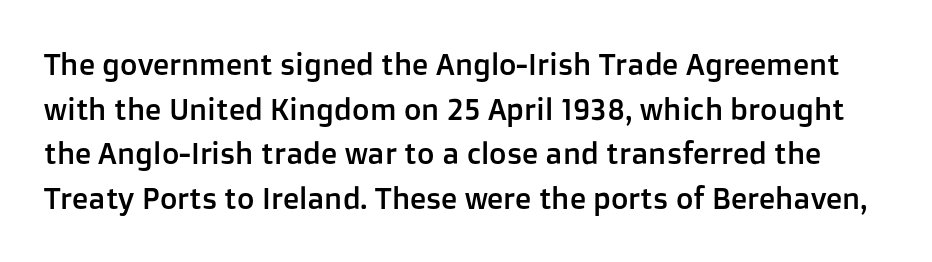
Font category for this specimen: sans-serif. A typesetter would call this leading conventional body-copy spacing. Underlining? Definitely not there. The lettering holds an erect, upright posture throughout. The rendering uses natural spacing where letterforms have individual widths. Caption: standard tracking, unaltered.
